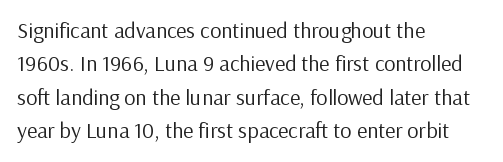
The image shows 22 px text type, upright; set left-aligned, normal line spacing (1.52x), normal letter spacing, not underlined.
